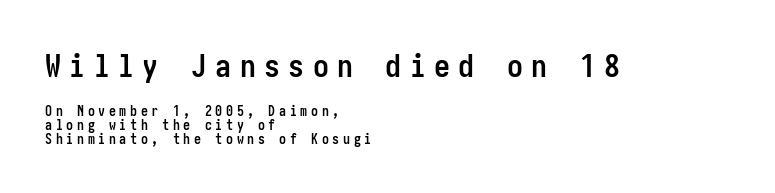
{"serif": "no", "italic": "no", "bold": "yes", "weight": "semibold", "width": "condensed", "stroke_contrast": "low", "x_height": "medium", "underline": "no", "align": "left", "line_spacing": "tight", "line_spacing_ratio": 0.99, "letter_spacing": "wide", "letter_spacing_em": 0.26, "larger_block": "first", "size_ratio": 2.29, "glyph_px": 32}
